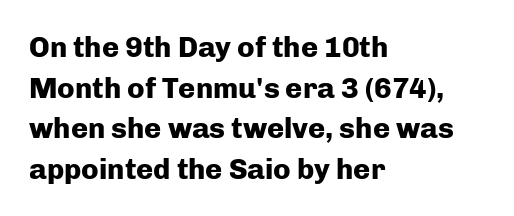
Q: Is the text bold? A: Yes.
Q: Is the text italic (slanted)? A: No, it is upright.
Q: Is the typeface a serif or a sans-serif typeface? A: Sans-serif.
Q: Is the text underlined? A: No.
Q: How is the paragraph aligned? A: Left-aligned.
Q: Is the spacing between letters normal or unusually wide? A: Normal.
Q: Is the spacing between lines tight, normal or loose? A: Normal.
Q: Width (condensed, normal, or wide)? A: Normal.
Q: Stroke contrast? A: Low.
Q: x-height? A: Medium.
Q: Monospaced? A: No.
